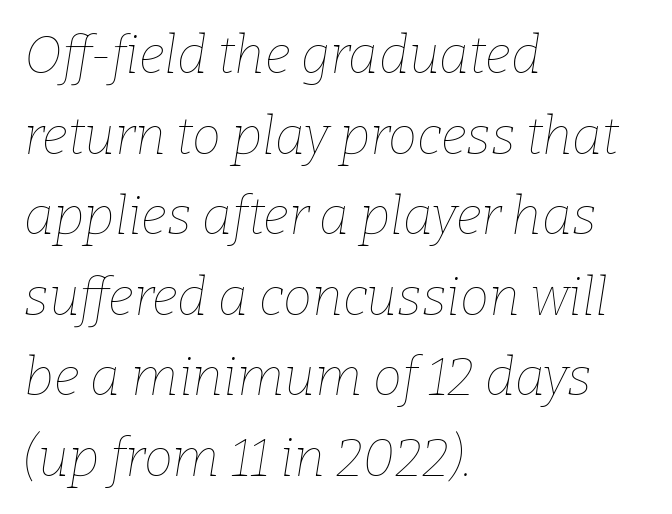
Q: Is the text bold? A: No.
Q: Is the text italic (slanted)? A: Yes, it leans right by about 9 degrees.
Q: Is the text underlined? A: No.
Q: How is the paragraph aligned? A: Left-aligned.
Q: Is the spacing between letters normal or unusually wide? A: Normal.
Q: Is the spacing between lines tight, normal or loose? A: Normal.
Q: Width (condensed, normal, or wide)? A: Normal.
Q: Stroke contrast? A: Low.
Q: x-height? A: Medium.
Q: Monospaced? A: No.
